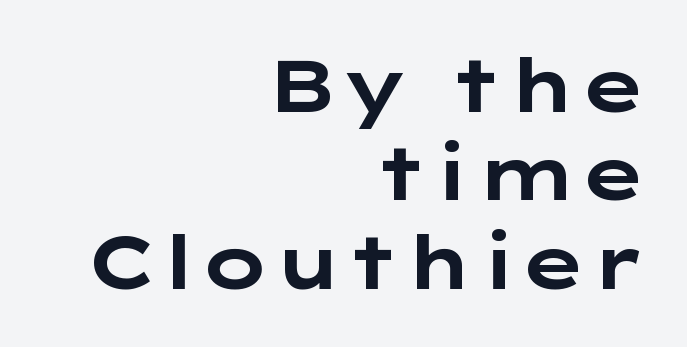
Q: Is the text bold? A: Yes.
Q: Is the text italic (slanted)? A: No, it is upright.
Q: Is the typeface a serif or a sans-serif typeface? A: Sans-serif.
Q: Is the text underlined? A: No.
Q: How is the paragraph aligned? A: Right-aligned.
Q: Is the spacing between letters normal or unusually wide? A: Normal.
Q: Width (condensed, normal, or wide)? A: Wide.
Q: Stroke contrast? A: Low.
Q: x-height? A: Medium.
